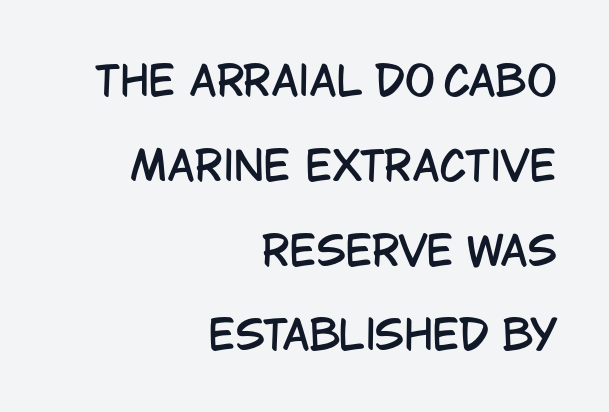
Q: Is the text italic (slanted)? A: No, it is upright.
Q: Is the typeface a serif or a sans-serif typeface? A: Sans-serif.
Q: Is the text underlined? A: No.
Q: How is the paragraph aligned? A: Right-aligned.
Q: Is the spacing between letters normal or unusually wide? A: Normal.
Q: Is the spacing between lines tight, normal or loose? A: Loose.
Q: Width (condensed, normal, or wide)? A: Condensed.
Q: Stroke contrast? A: Low.
Q: x-height? A: Large.
Q: Monospaced? A: No.
